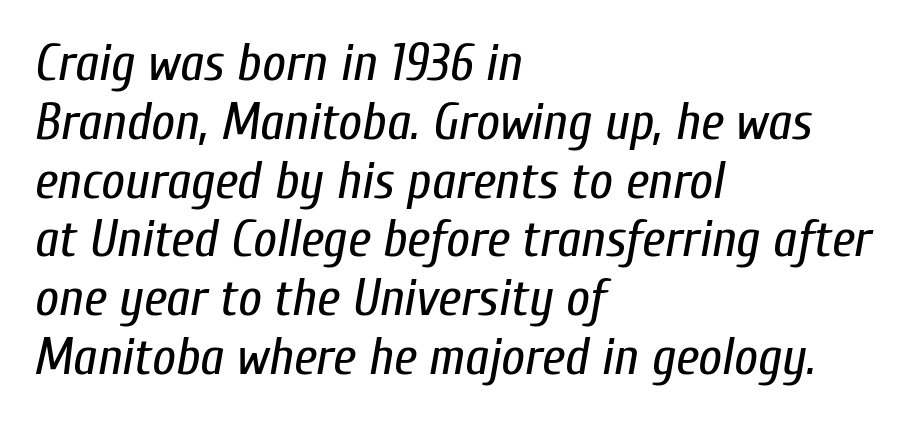
The image shows 52 px regular-weight, condensed type, italic (leaning right); set left-aligned, tight line spacing (1.13x), normal letter spacing, not underlined; low stroke contrast and a medium x-height.
